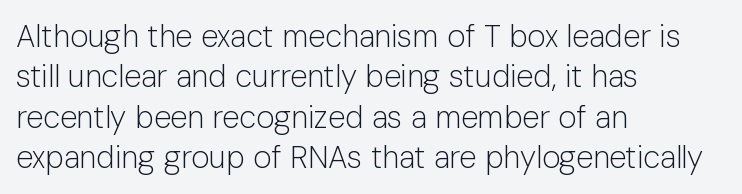
Q: Is the text bold? A: No.
Q: Is the text italic (slanted)? A: No, it is upright.
Q: Is the typeface a serif or a sans-serif typeface? A: Sans-serif.
Q: Is the text underlined? A: No.
Q: How is the paragraph aligned? A: Left-aligned.
Q: Is the spacing between letters normal or unusually wide? A: Normal.
Q: Is the spacing between lines tight, normal or loose? A: Normal.
Q: Width (condensed, normal, or wide)? A: Normal.
Q: Stroke contrast? A: Low.
Q: x-height? A: Medium.
Q: Monospaced? A: No.
